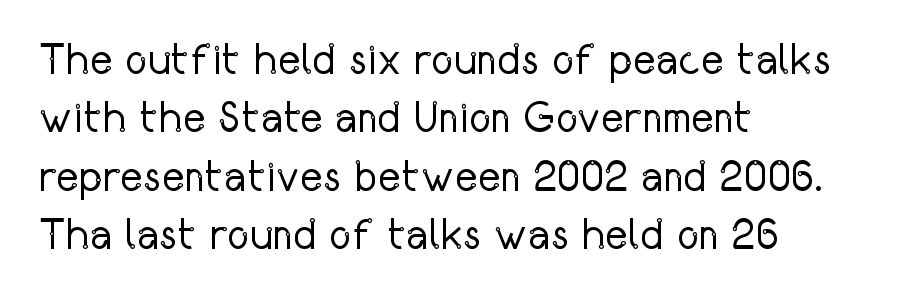
The image shows 43 px regular-weight, condensed sans-serif type, upright; set left-aligned, normal line spacing (1.36x), normal letter spacing, not underlined; low stroke contrast and a medium x-height.
